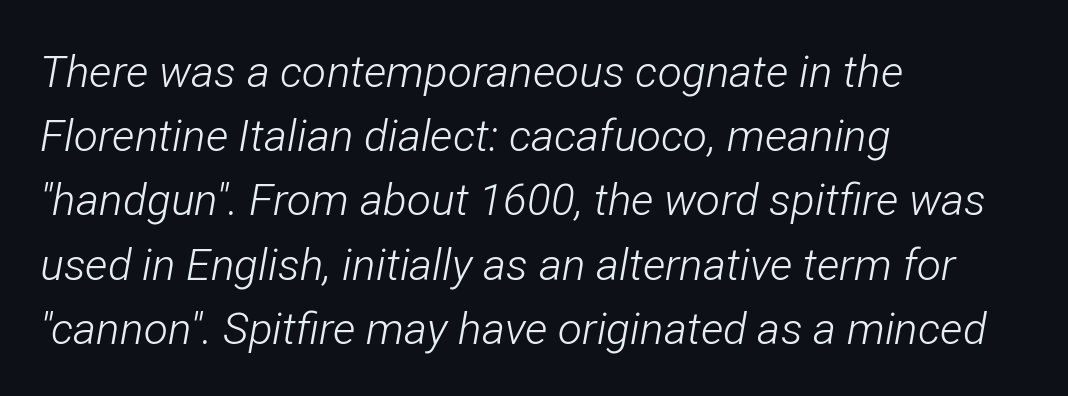
The image shows 44 px light, condensed type, italic (leaning right); set left-aligned, normal line spacing (1.46x), normal letter spacing, not underlined; low stroke contrast and a medium x-height.
